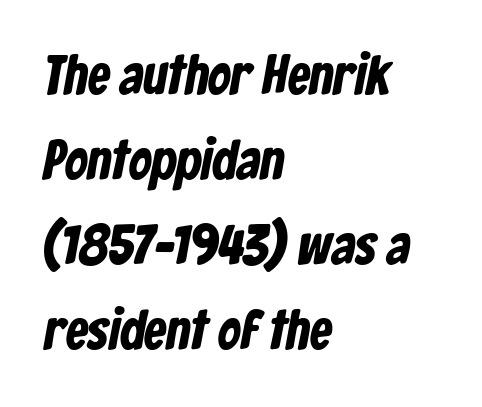
A typesetter would call this leading conventional body-copy spacing. The type family on display is of the sans-serif kind. As a designer I'd log this as weight 700, bold. Each line starts at the same left margin while the right side varies. Check under the words: just untouched page.
